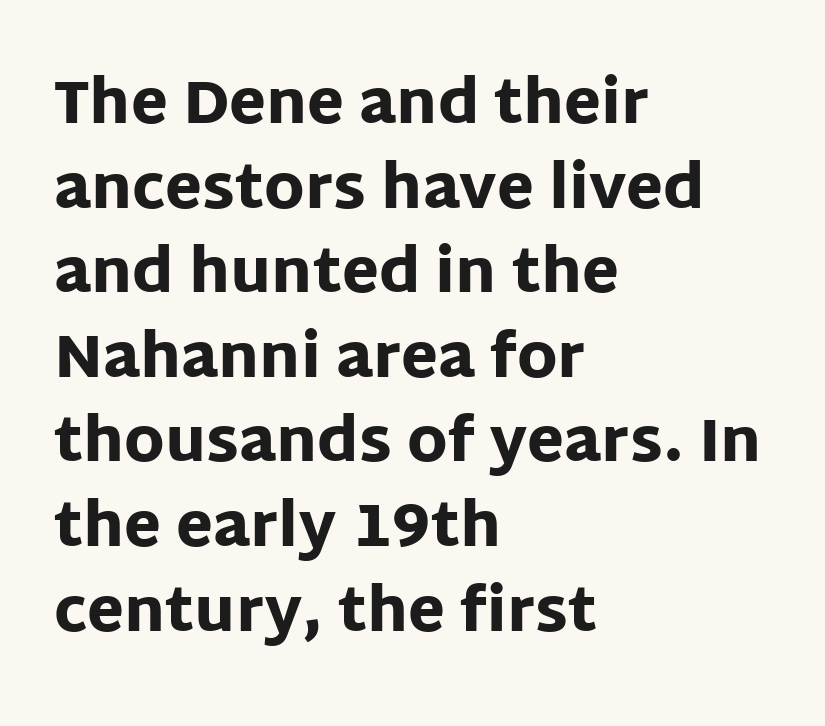
Is there much room between lines? A standard amount, neither cramped nor airy. Teacher's note: observe the even left margin — that is flush-left alignment. What stands out about the letter spacing? Nothing — it is the standard amount. Rule under the text: the space is simply empty. Weight check: bold — yes, fully. Character widths vary here, with narrow letters taking less room than wide ones.
